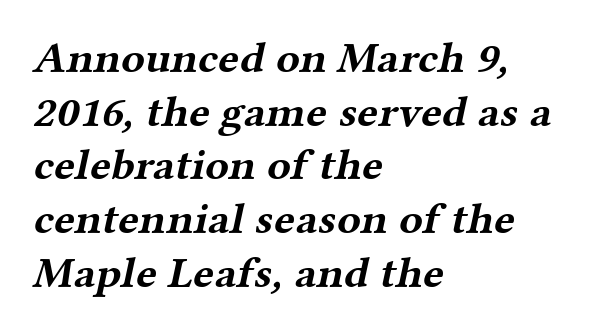
The characters display serif detailing at their extremities. Where is the straight margin? On the left. A bare baseline throughout the passage. These lines are rendered in a variable-pitch font. These lines carry a lot of weight — the face is fully bold. Words appear dense and cohesive because spacing is normal.
